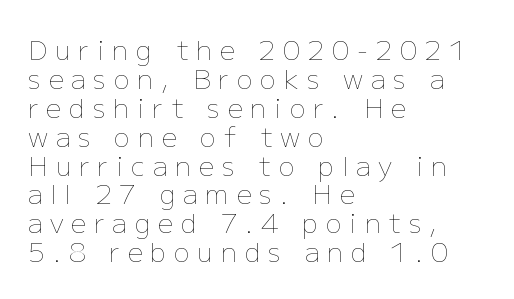
Q: Is the text bold? A: No.
Q: Is the text italic (slanted)? A: No, it is upright.
Q: Is the text underlined? A: No.
Q: How is the paragraph aligned? A: Left-aligned.
Q: Is the spacing between letters normal or unusually wide? A: Unusually wide.
Q: Is the spacing between lines tight, normal or loose? A: Tight.
